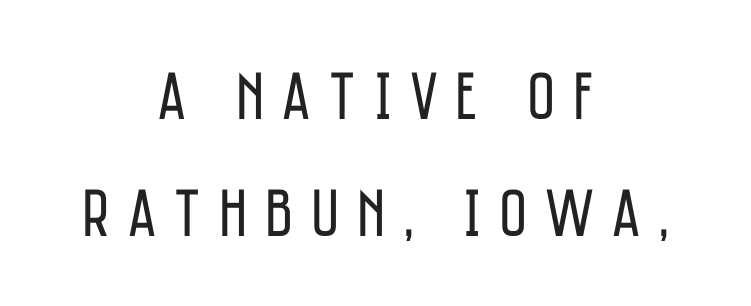
Q: Is the text bold? A: No.
Q: Is the text italic (slanted)? A: No, it is upright.
Q: Is the typeface a serif or a sans-serif typeface? A: Sans-serif.
Q: Is the text underlined? A: No.
Q: How is the paragraph aligned? A: Centered.
Q: Is the spacing between letters normal or unusually wide? A: Unusually wide.
Q: Width (condensed, normal, or wide)? A: Condensed.
Q: Stroke contrast? A: Low.
Q: x-height? A: Large.
Q: Monospaced? A: No.
